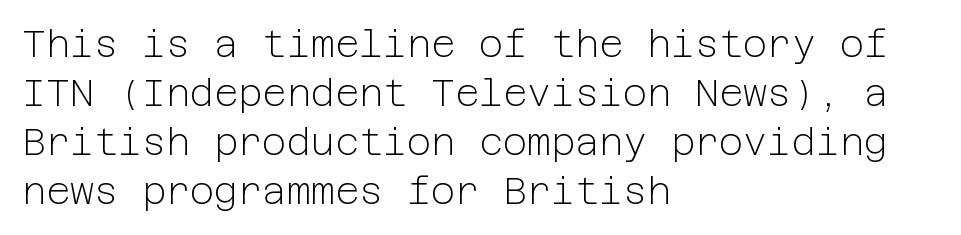
{"serif": "no", "italic": "no", "bold": "no", "weight": "light", "width": "normal", "stroke_contrast": "low", "x_height": "medium", "underline": "no", "align": "left", "line_spacing": "normal", "line_spacing_ratio": 1.32, "letter_spacing": "normal", "letter_spacing_em": 0.0, "glyph_px": 37}
